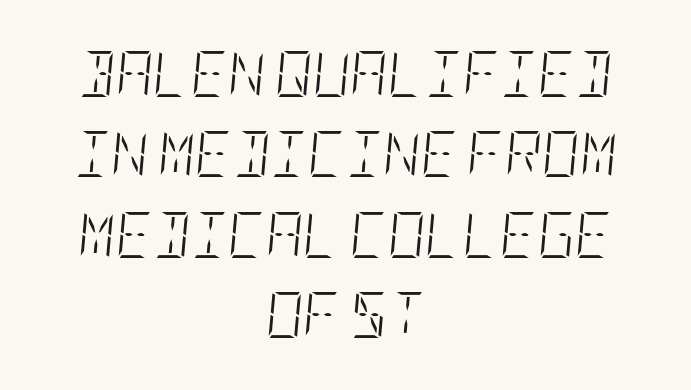
Nobody touched the tracking dial on this one. Clear beneath every line of the passage. Observe the lean: these are italic letterforms. Casual observation: everything's sitting right in the middle.
